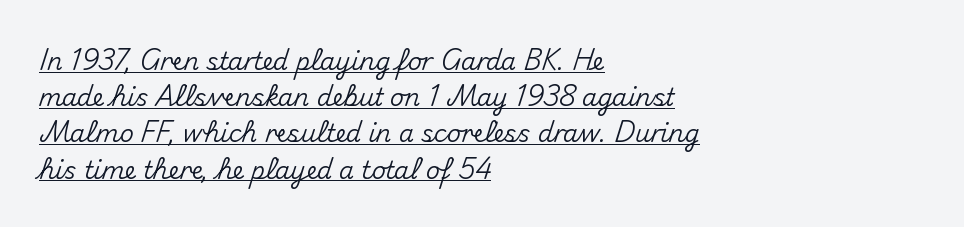
The image shows 24 px text type; set left-aligned, normal line spacing (1.51x), normal letter spacing, underlined.
